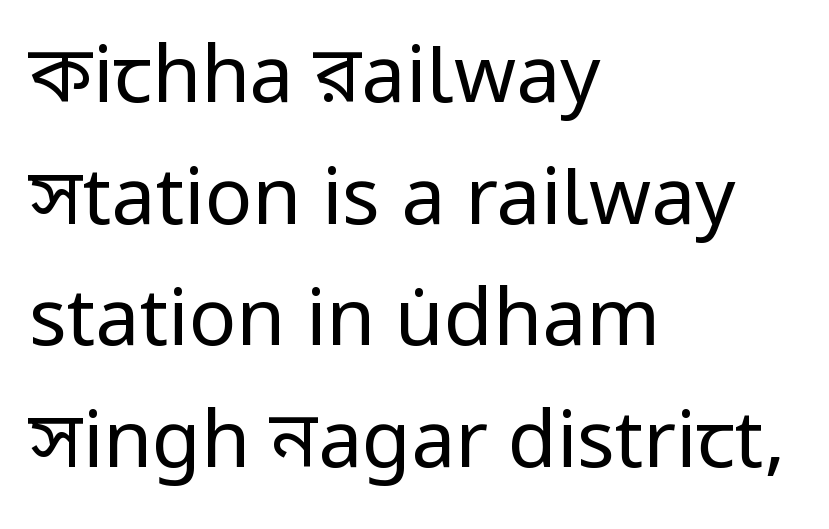
Q: Is the text bold? A: No.
Q: Is the text italic (slanted)? A: No, it is upright.
Q: Is the typeface a serif or a sans-serif typeface? A: Sans-serif.
Q: Is the text underlined? A: No.
Q: How is the paragraph aligned? A: Left-aligned.
Q: Is the spacing between letters normal or unusually wide? A: Normal.
Q: Is the spacing between lines tight, normal or loose? A: Normal.
Q: Width (condensed, normal, or wide)? A: Normal.
Q: Stroke contrast? A: Low.
Q: x-height? A: Medium.
Q: Monospaced? A: No.
